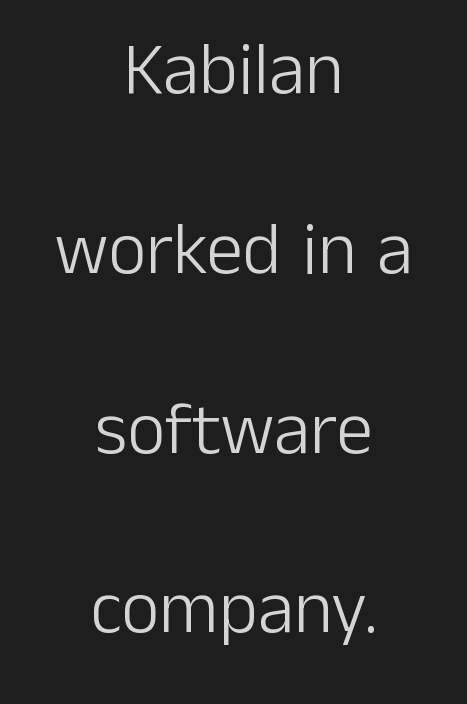
The image shows 74 px light sans-serif type, upright; set centered, loose line spacing (2.43x), normal letter spacing, not underlined; low stroke contrast and a medium x-height.
